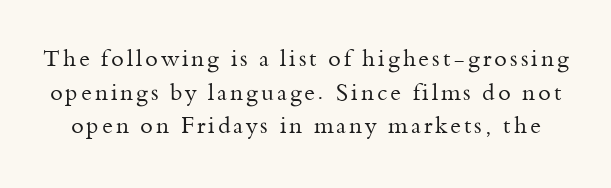
{"italic": "no", "bold": "no", "underline": "no", "line_spacing": "normal", "line_spacing_ratio": 1.46, "glyph_px": 23}
